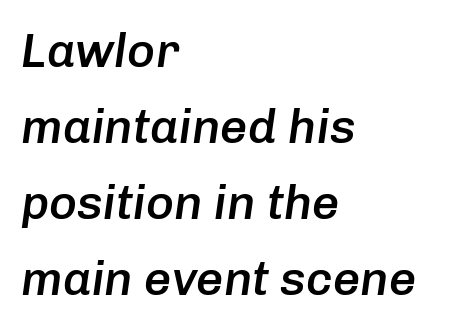
Horizontal alignment here is leftward, the default for most running prose. Nobody touched the tracking dial on this one. The rendering uses natural spacing where letterforms have individual widths. The vertical gap from one line to the next is medium. Notice how the stems are inclined rather than vertical — that's the hallmark of italics.
